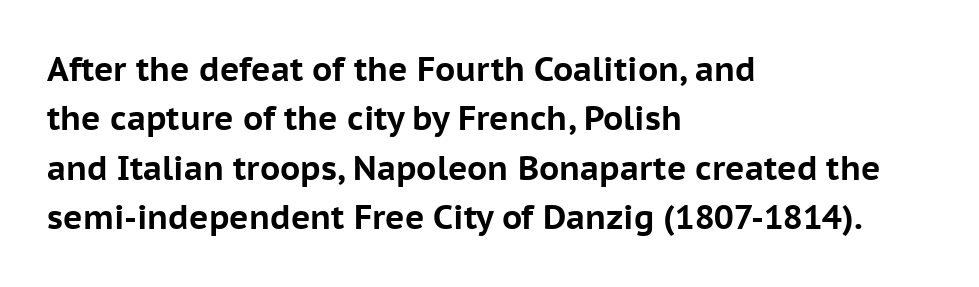
Q: Is the text bold? A: Yes.
Q: Is the text italic (slanted)? A: No, it is upright.
Q: Is the typeface a serif or a sans-serif typeface? A: Sans-serif.
Q: Is the text underlined? A: No.
Q: How is the paragraph aligned? A: Left-aligned.
Q: Is the spacing between letters normal or unusually wide? A: Normal.
Q: Is the spacing between lines tight, normal or loose? A: Normal.
Q: Width (condensed, normal, or wide)? A: Normal.
Q: Stroke contrast? A: Low.
Q: x-height? A: Medium.
Q: Monospaced? A: No.
